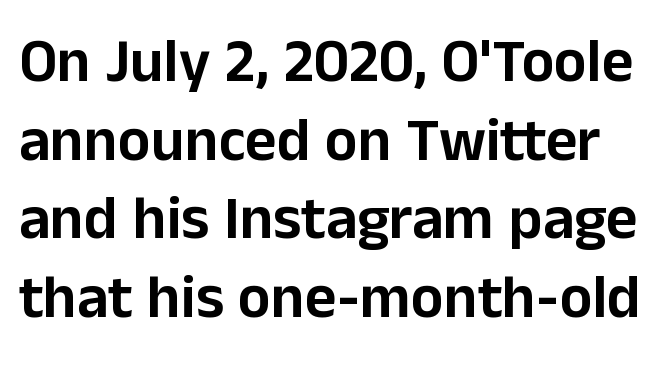
Plain, unruled lines of type. The rendering uses natural spacing where letterforms have individual widths. Does extra space separate the letters? No, they use regular spacing. The lettering stays uniformly vertical, giving the passage a roman look.
